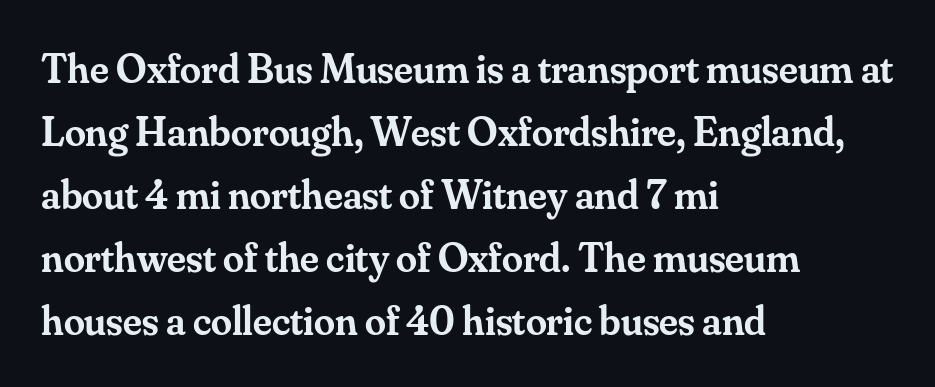
Q: Is the text bold? A: Semi-bold.
Q: Is the text italic (slanted)? A: No, it is upright.
Q: Is the typeface a serif or a sans-serif typeface? A: Serif.
Q: Is the text underlined? A: No.
Q: How is the paragraph aligned? A: Left-aligned.
Q: Is the spacing between letters normal or unusually wide? A: Normal.
Q: Is the spacing between lines tight, normal or loose? A: Normal.
Q: Width (condensed, normal, or wide)? A: Normal.
Q: Stroke contrast? A: Medium.
Q: x-height? A: Small.
Q: Monospaced? A: No.
